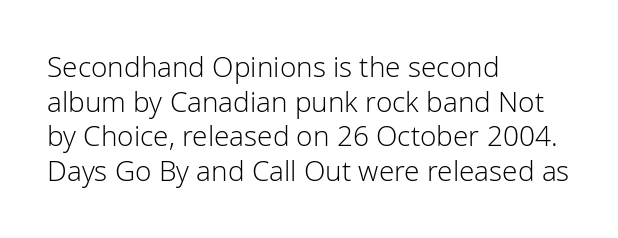
The image shows 28 px light sans-serif type, upright; set left-aligned, line spacing 1.24x, normal letter spacing, not underlined; low stroke contrast and a medium x-height.
